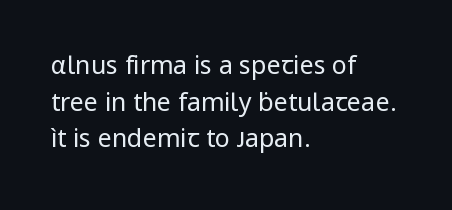
{"italic": "no", "bold": "no", "underline": "no", "align": "left", "line_spacing": "normal", "line_spacing_ratio": 1.47, "letter_spacing": "normal", "letter_spacing_em": 0.0, "glyph_px": 25}
